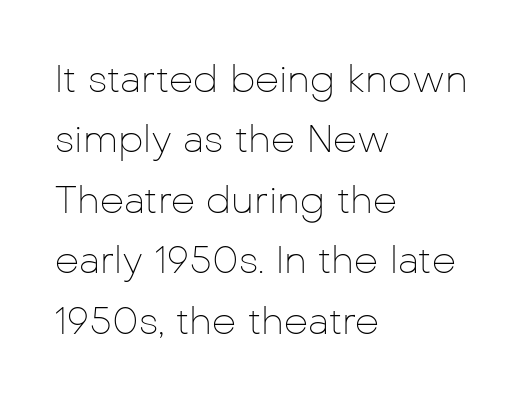
This rendering employs a face without finishing strokes, i.e., a sans-serif. These lines are rendered in a variable-pitch font. Nope, not italic — everything's standing straight. There is no visible air inserted between adjacent glyphs.
